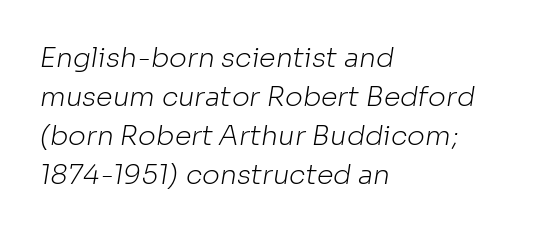
The image shows 27 px text type; set left-aligned, normal line spacing (1.44x), normal letter spacing, not underlined.
